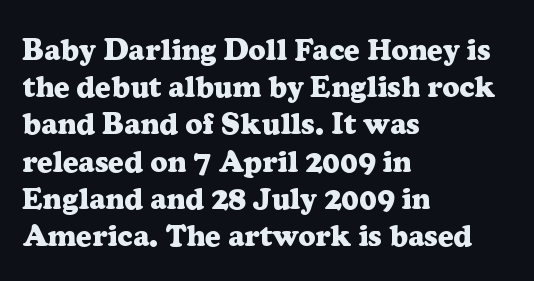
Q: Is the text bold? A: Yes.
Q: Is the text italic (slanted)? A: No, it is upright.
Q: Is the typeface a serif or a sans-serif typeface? A: Serif.
Q: Is the text underlined? A: No.
Q: How is the paragraph aligned? A: Left-aligned.
Q: Is the spacing between letters normal or unusually wide? A: Normal.
Q: Width (condensed, normal, or wide)? A: Normal.
Q: Stroke contrast? A: Low.
Q: x-height? A: Medium.
Q: Monospaced? A: No.
